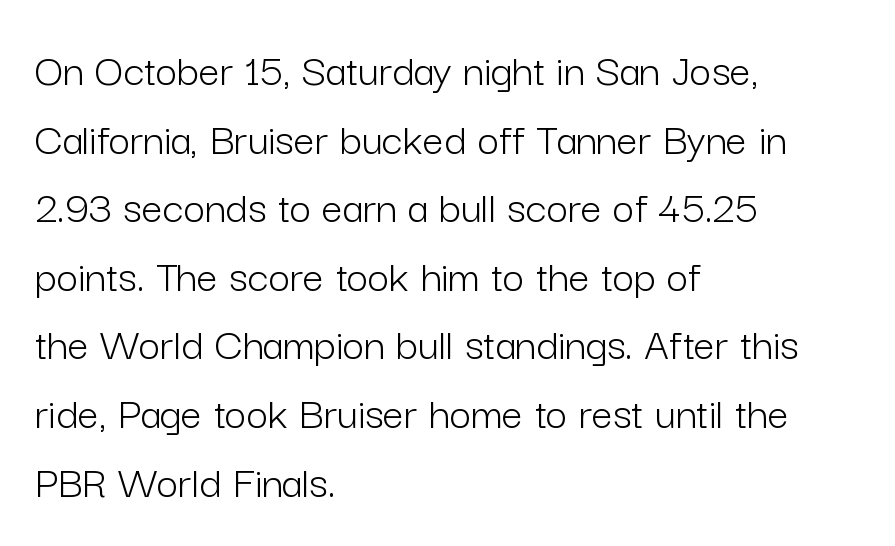
Between one letter and the next there's only the usual sliver of space. If you drew a line through each stem, it would be perfectly vertical. You could not count columns in this text — the font is proportionally spaced. Quick note: underline off.
